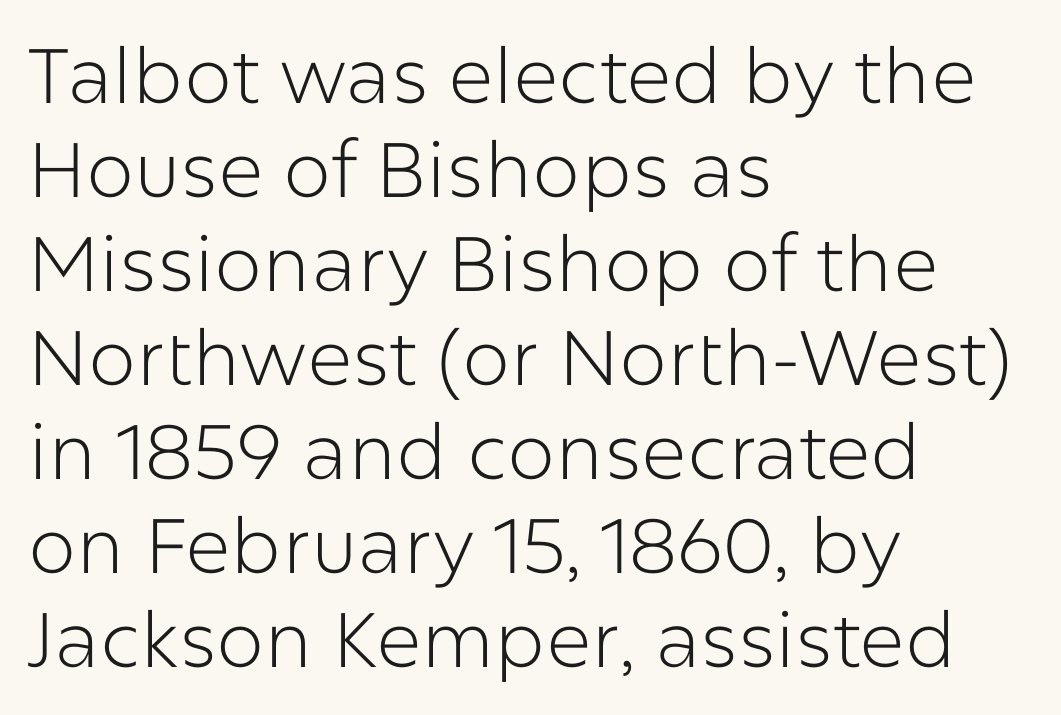
If you drew a ruler down the left edge, every line would touch it. Nope, not italic — everything's standing straight. Looks like regular typesetting: each glyph gets only the width it needs. Plain, unruled lines of type. The characters display no serif detailing; their extremities are plain.
